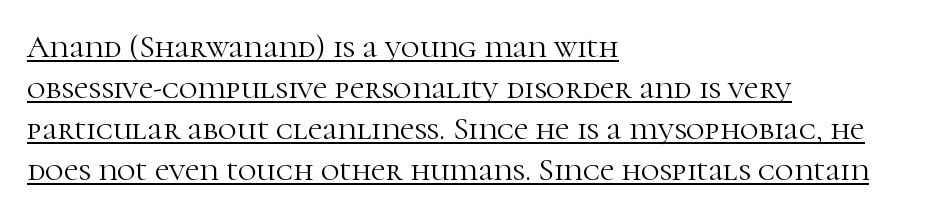
The image shows 32 px light serif type, upright; set left-aligned, normal line spacing (1.28x), normal letter spacing, underlined; high stroke contrast and a medium x-height.
